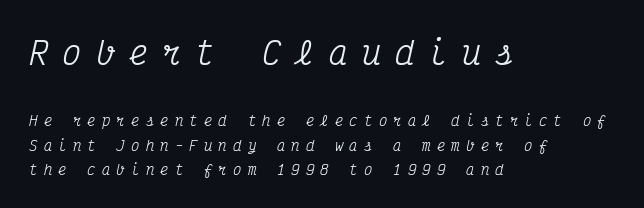
{"serif": "yes", "italic": "yes", "lean": "right", "slant_degrees": 12, "width": "condensed", "stroke_contrast": "medium", "x_height": "medium", "monospaced": "yes", "underline": "no", "align": "left", "line_spacing_ratio": 1.74, "letter_spacing": "wide", "letter_spacing_em": 0.44, "larger_block": "first", "size_ratio": 2.29, "glyph_px": 32}
